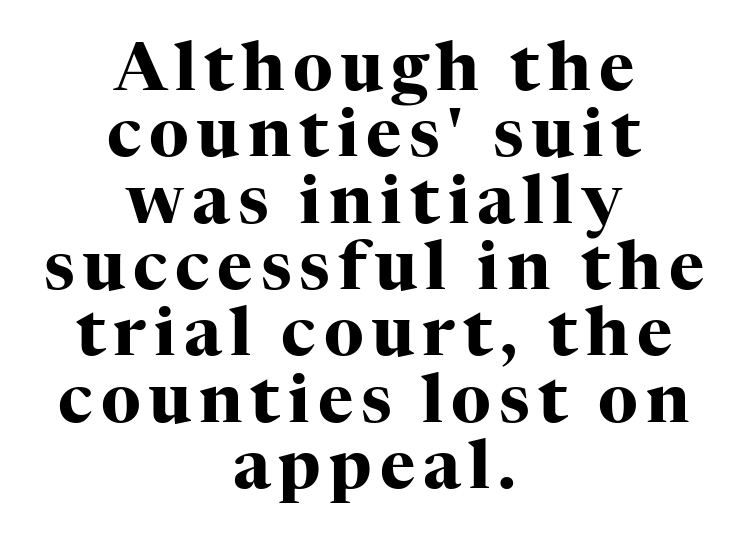
{"serif": "yes", "italic": "no", "bold": "yes", "weight": "heavy", "width": "normal", "stroke_contrast": "high", "x_height": "medium", "monospaced": "no", "underline": "no", "align": "center", "line_spacing": "tight", "line_spacing_ratio": 0.99, "glyph_px": 67}
